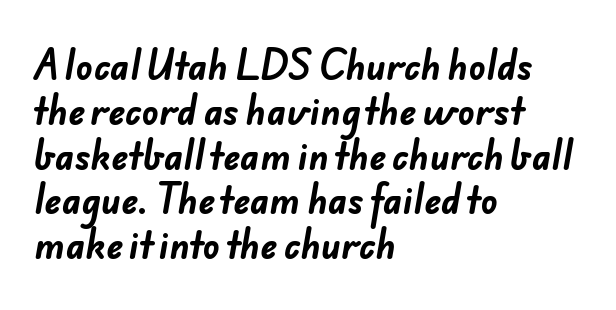
The glyphs have the mass of a bold cut. Stroke terminals: plain, sans-serif. You could not count columns in this text — the font is proportionally spaced. Each row of text sits above clean, open space. Does extra space separate the letters? No, they use regular spacing. The leading is moderate, giving the passage an even texture.
